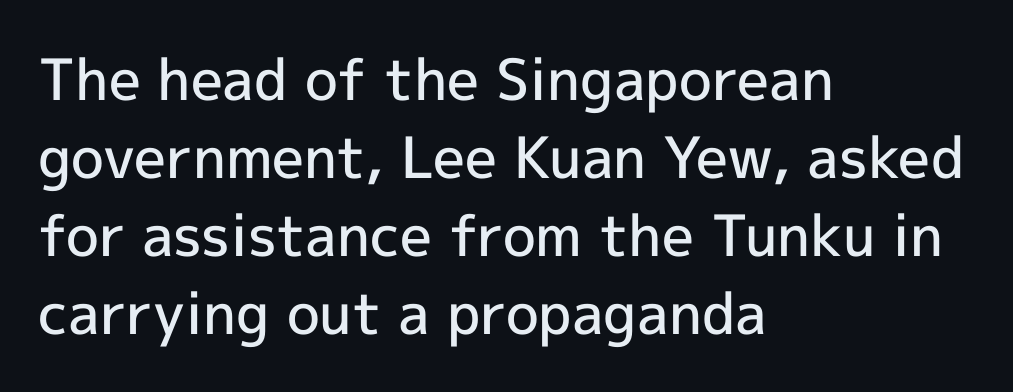
As a designer I'd log this as weight 600, semibold. A student would call this left alignment; a typographer would say flush left, rag right. Character widths vary here, with narrow letters taking less room than wide ones. Any mark beneath the type? The region is blank. Regular leading. The letters sit at their default tracking, neither squeezed nor spread.
